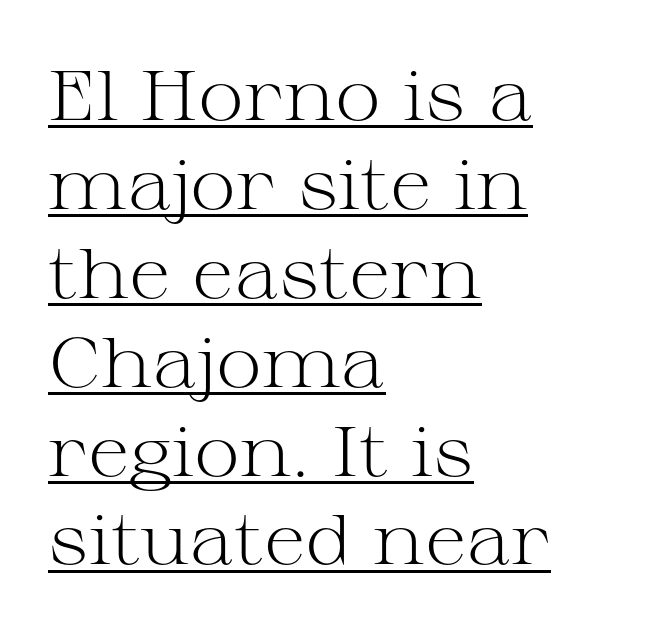
Words appear dense and cohesive because spacing is normal. Compared with typical paragraphs, the rows here are spaced about the same. A typesetter would call this proportional, since set widths differ per character. The compositor pushed each line to the left boundary. Check the space under the baseline: a stroke is drawn there. The letters stand straight up with perfectly vertical stems.
